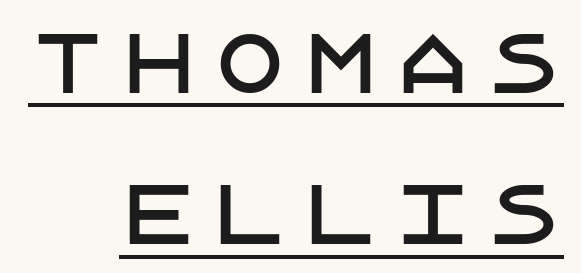
{"serif": "no", "italic": "no", "width": "normal", "stroke_contrast": "low", "x_height": "large", "underline": "yes", "align": "right", "line_spacing": "loose", "line_spacing_ratio": 1.94, "glyph_px": 78}
